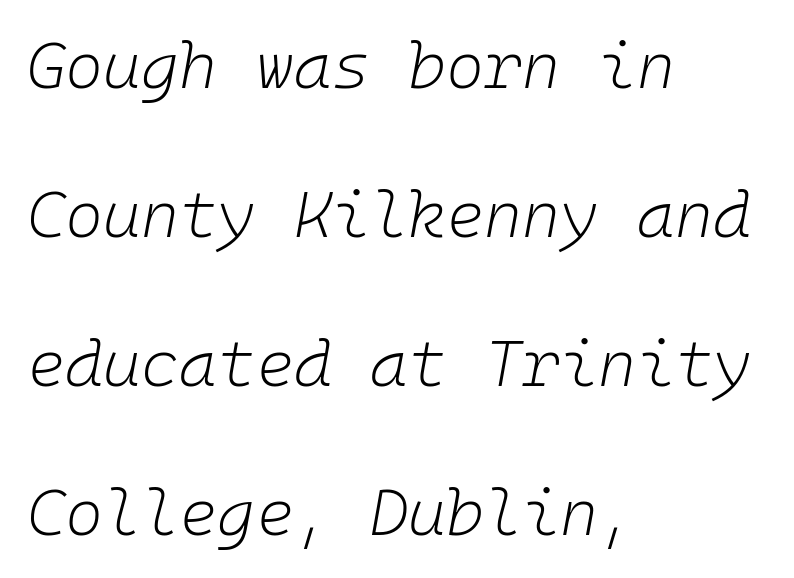
The leading is generous, giving the passage an open texture. Underlining? Definitely not there. Nobody touched the tracking dial on this one. If you drew a line through each stem, it would be angled. Weight class: somewhere from thin through regular.
